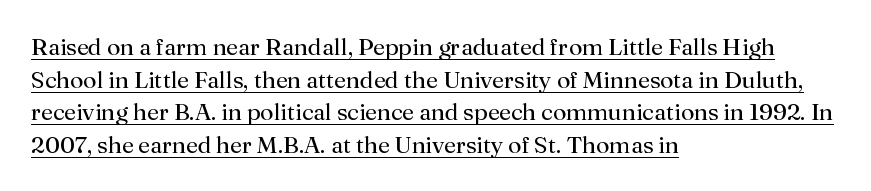
The image shows 24 px text type, upright; set left-aligned, normal line spacing (1.36x), normal letter spacing, underlined.
